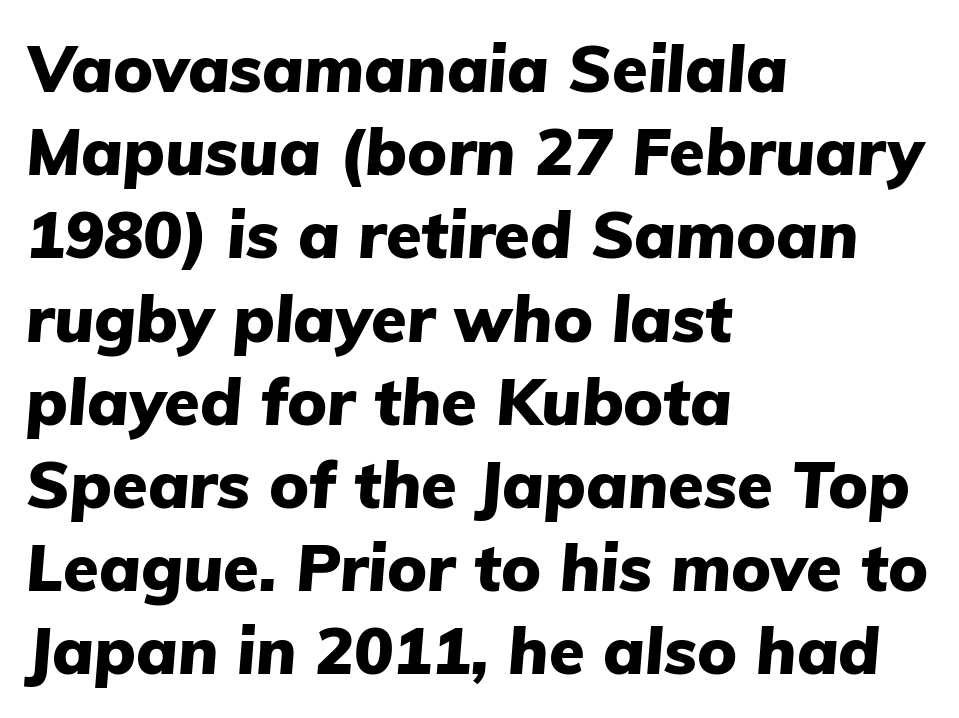
Rendered with sloped, italic letterforms. Summary of vertical rhythm: regular, with standard interline spacing. A dark, heavy texture on the line: the type is bold. Words appear dense and cohesive because spacing is normal. Left-aligned paragraph, ragged on the right. The face used here is proportionally spaced, like ordinary book or web type.
